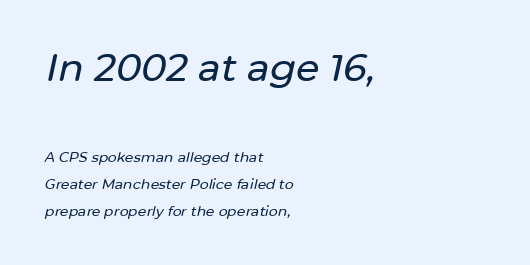
Quick note: underline off. Compared with typical body copy, the letter spacing here is the same. Notice the wide empty band between every row — that's loose leading. Varying glyph widths throughout — classic text-font behaviour. Block one is the big one; block two sits smaller underneath. Looking at the ascenders, they clearly lean.
